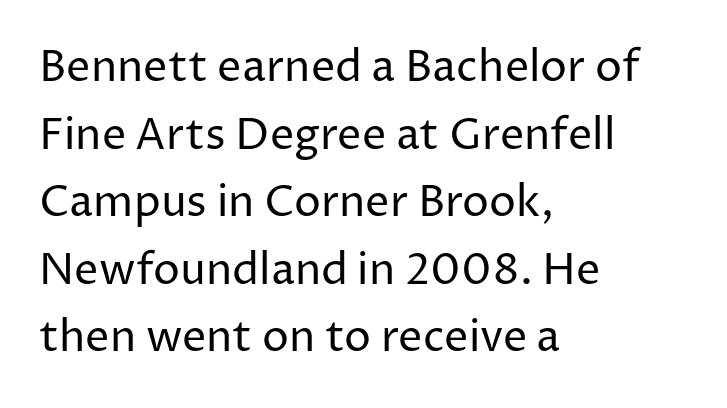
The image shows 43 px regular-weight sans-serif type, upright; set left-aligned, normal line spacing (1.57x), normal letter spacing, not underlined; low stroke contrast and a medium x-height.
